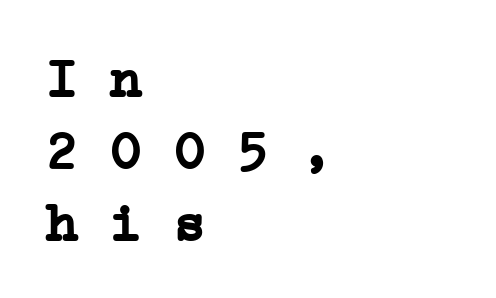
Glyph-to-glyph distance matches everyday printed text. The letters march in equal steps, a hallmark of fixed-pitch type. Set as a true bold cut, around the 700 mark. Layout note: lines flush left. To sum up the face: it has serifs. The space between consecutive lines is moderate.
